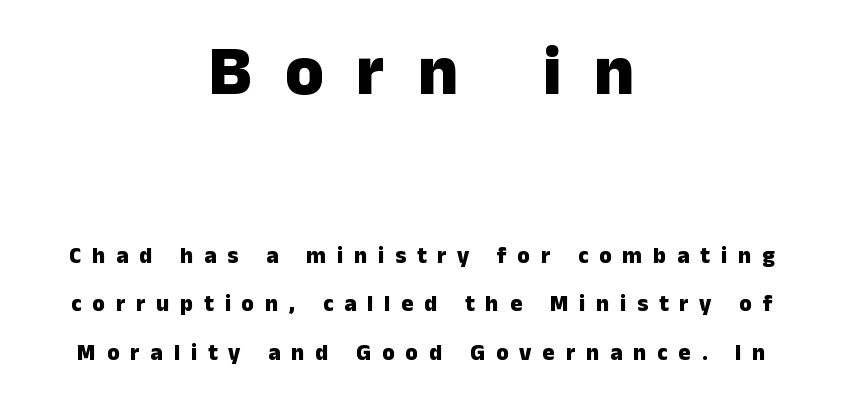
The image shows 70 px heavy sans-serif type, upright; set centered, loose line spacing (2.11x), unusually wide letter spacing (+0.47 em), not underlined; the first (top) block is 3.04x larger; low stroke contrast and a medium x-height.
